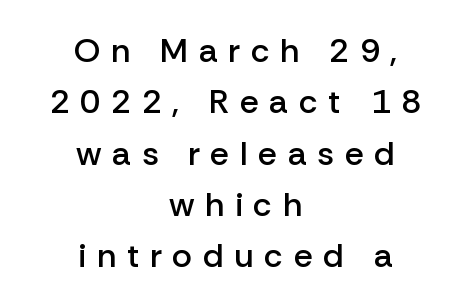
How heavy is the stroke? Medium-heavy — a semibold, shy of bold. When letters stand straight like this, we call the style roman or upright. Caption: expanded tracking, letters set apart. This sample keeps an unexceptional amount of space between lines. Varying glyph widths throughout — classic text-font behaviour.
